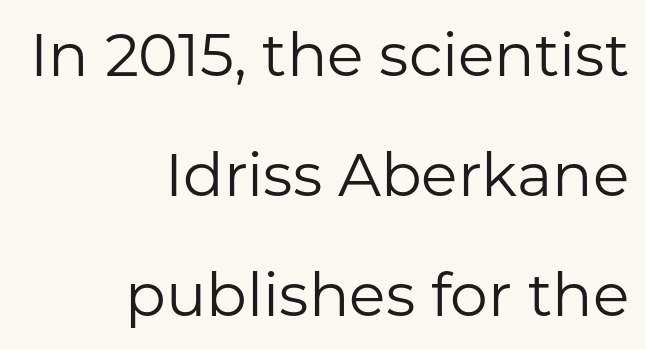
Q: Is the text bold? A: No.
Q: Is the text italic (slanted)? A: No, it is upright.
Q: Is the typeface a serif or a sans-serif typeface? A: Sans-serif.
Q: Is the text underlined? A: No.
Q: How is the paragraph aligned? A: Right-aligned.
Q: Is the spacing between letters normal or unusually wide? A: Normal.
Q: Is the spacing between lines tight, normal or loose? A: Loose.
Q: Width (condensed, normal, or wide)? A: Normal.
Q: Stroke contrast? A: Low.
Q: x-height? A: Medium.
Q: Monospaced? A: No.
